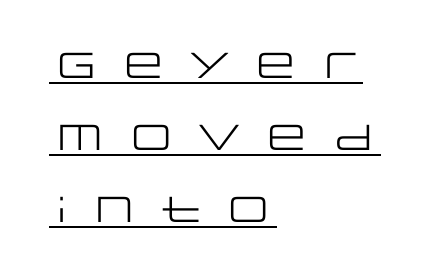
Q: Is the text bold? A: No.
Q: Is the text italic (slanted)? A: No, it is upright.
Q: Is the typeface a serif or a sans-serif typeface? A: Sans-serif.
Q: Is the text underlined? A: Yes.
Q: How is the paragraph aligned? A: Left-aligned.
Q: Is the spacing between letters normal or unusually wide? A: Unusually wide.
Q: Is the spacing between lines tight, normal or loose? A: Loose.
Q: Width (condensed, normal, or wide)? A: Wide.
Q: Stroke contrast? A: Low.
Q: x-height? A: Large.
Q: Monospaced? A: No.
